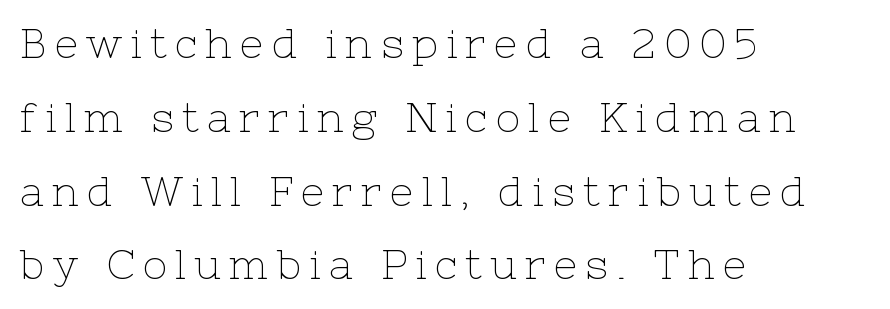
The image shows 41 px thin serif type, upright; set left-aligned, line spacing 1.8x, unusually wide letter spacing (+0.2 em), not underlined; low stroke contrast and a medium x-height.
